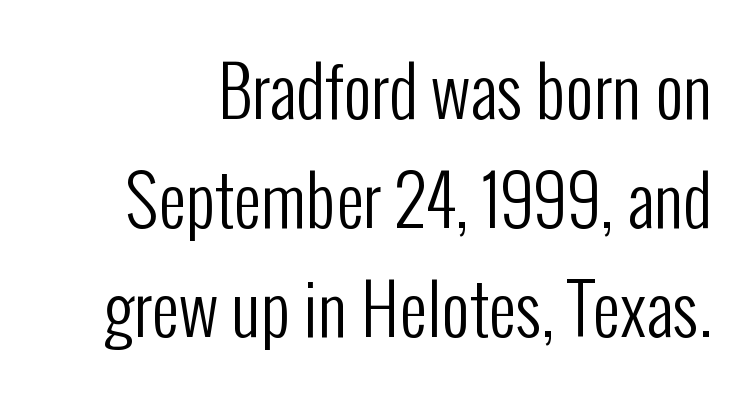
Horizontal bands of white between lines are of average thickness. The face used here is proportionally spaced, like ordinary book or web type. Between one letter and the next there's only the usual sliver of space. Unmarked baselines from the first word to the last. Note: no serifs on the glyphs.
